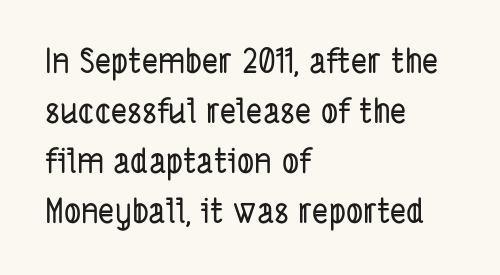
The image shows 34 px condensed sans-serif type; set left-aligned, normal line spacing (1.47x), normal letter spacing, not underlined; low stroke contrast and a medium x-height.
